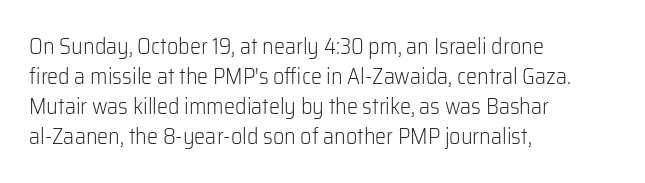
Reading down the column, the eye jumps a familiar distance to each next line. Left-aligned paragraph, ragged on the right. Check under the words: just untouched page. Nope, not italic — everything's standing straight.
